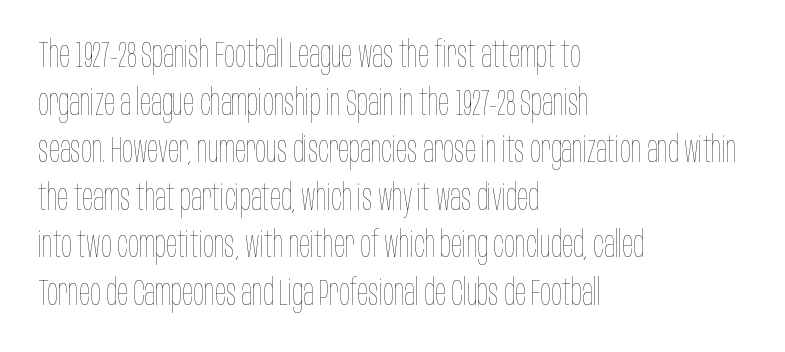
{"italic": "no", "bold": "no", "weight": "thin", "width": "condensed", "stroke_contrast": "low", "x_height": "large", "monospaced": "no", "underline": "no", "align": "left", "line_spacing": "normal", "line_spacing_ratio": 1.32, "letter_spacing": "normal", "letter_spacing_em": 0.0, "glyph_px": 36}
